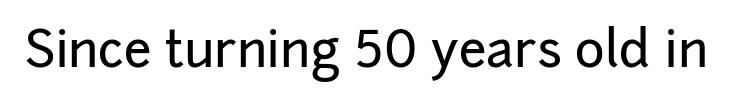
The rendering shows plain stroke endings on the letterforms — a sans-serif design. Clear beneath every line of the passage. Every character sits straight up, as roman type does. Here the designer chose a conventional face with non-uniform glyph widths. This rendering leaves character spacing at its baseline value.
